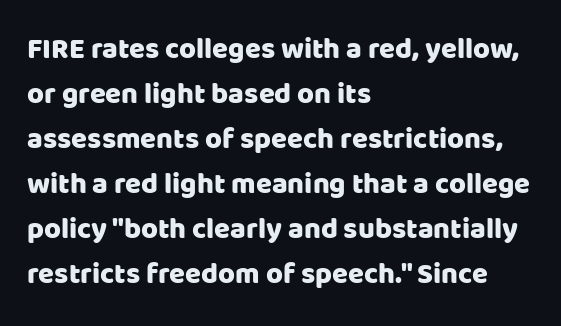
Q: Is the text italic (slanted)? A: No, it is upright.
Q: Is the typeface a serif or a sans-serif typeface? A: Sans-serif.
Q: Is the text underlined? A: No.
Q: How is the paragraph aligned? A: Left-aligned.
Q: Is the spacing between letters normal or unusually wide? A: Normal.
Q: Is the spacing between lines tight, normal or loose? A: Normal.
Q: Width (condensed, normal, or wide)? A: Normal.
Q: Stroke contrast? A: Low.
Q: x-height? A: Large.
Q: Monospaced? A: No.
